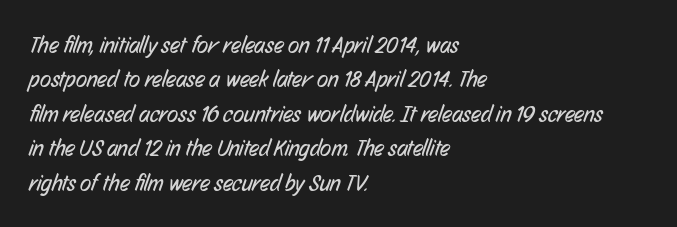
The image shows 23 px text type; set left-aligned, normal line spacing (1.5x), normal letter spacing, not underlined.
